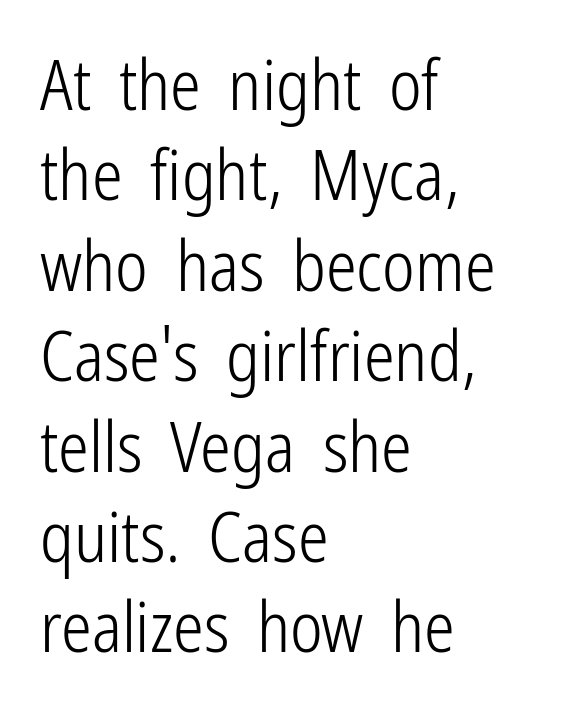
Bare-footed words on every line. The line-height multiplier appears to be the usual default. The type family on display is of the sans-serif kind. How are the letters spaced? Ordinarily, with no added tracking. Ink coverage per letter is moderate at most. A student would call this left alignment; a typographer would say flush left, rag right.
